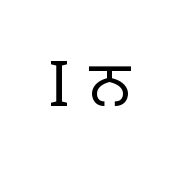
The image shows 63 px regular-weight sans-serif type, upright; set unusually wide letter spacing (+0.31 em), not underlined; low stroke contrast and a large x-height.
